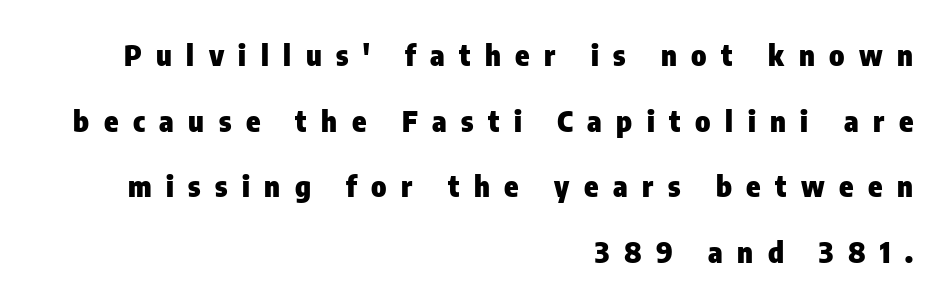
Q: Is the text bold? A: Yes.
Q: Is the text italic (slanted)? A: No, it is upright.
Q: Is the typeface a serif or a sans-serif typeface? A: Sans-serif.
Q: Is the text underlined? A: No.
Q: How is the paragraph aligned? A: Right-aligned.
Q: Is the spacing between letters normal or unusually wide? A: Unusually wide.
Q: Is the spacing between lines tight, normal or loose? A: Loose.
Q: Width (condensed, normal, or wide)? A: Condensed.
Q: Stroke contrast? A: Low.
Q: x-height? A: Medium.
Q: Monospaced? A: No.
